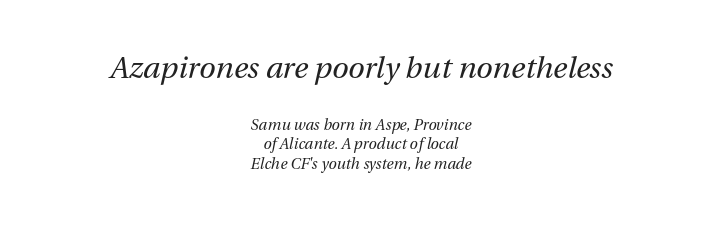
The image shows 30 px regular-weight type, italic (leaning right); set centered, normal line spacing (1.3x), normal letter spacing, not underlined; the first (top) block is 2.0x larger; medium stroke contrast and a medium x-height.
